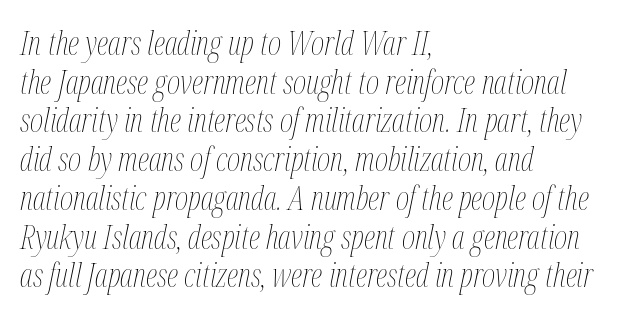
The image shows 32 px thin, condensed type, italic (leaning right); set left-aligned, line spacing 1.21x, normal letter spacing, not underlined; medium stroke contrast and a medium x-height.
